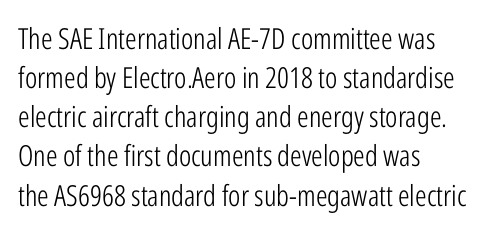
Q: Is the text bold? A: No.
Q: Is the text italic (slanted)? A: No, it is upright.
Q: Is the typeface a serif or a sans-serif typeface? A: Sans-serif.
Q: Is the text underlined? A: No.
Q: How is the paragraph aligned? A: Left-aligned.
Q: Is the spacing between letters normal or unusually wide? A: Normal.
Q: Is the spacing between lines tight, normal or loose? A: Normal.
Q: Width (condensed, normal, or wide)? A: Condensed.
Q: Stroke contrast? A: Low.
Q: x-height? A: Medium.
Q: Monospaced? A: No.
